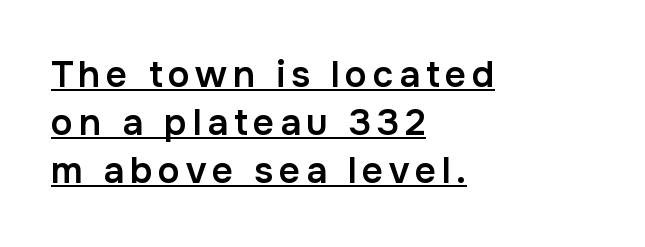
The image shows 37 px semibold sans-serif type, upright; set left-aligned, normal line spacing (1.3x), underlined; low stroke contrast and a medium x-height.
